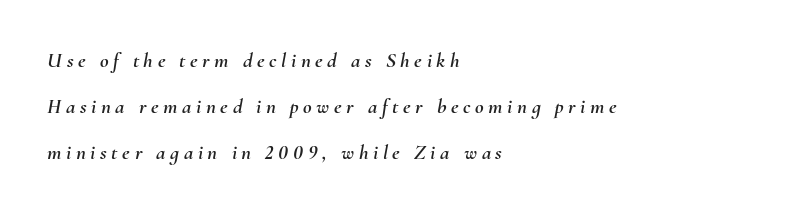
Q: Is the text italic (slanted)? A: Yes, it leans right by about 10 degrees.
Q: Is the text underlined? A: No.
Q: How is the paragraph aligned? A: Left-aligned.
Q: Is the spacing between letters normal or unusually wide? A: Unusually wide.
Q: Is the spacing between lines tight, normal or loose? A: Loose.
